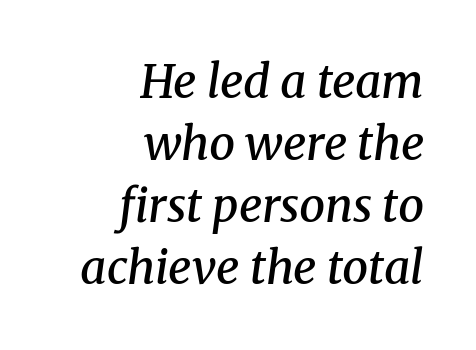
The image shows 46 px semibold serif type, italic (leaning right); set right-aligned, normal line spacing (1.35x), normal letter spacing, not underlined; medium stroke contrast and a medium x-height.
